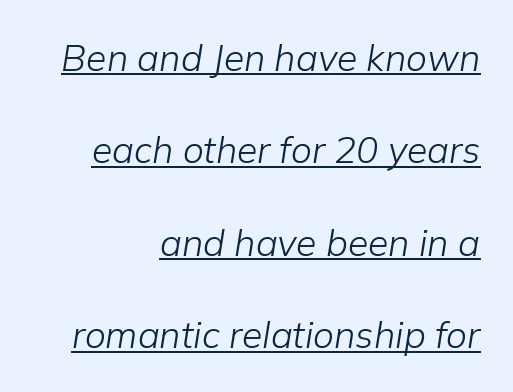
{"italic": "yes", "lean": "right", "slant_degrees": 9, "bold": "no", "weight": "light", "width": "normal", "stroke_contrast": "low", "x_height": "medium", "monospaced": "no", "underline": "yes", "align": "right", "line_spacing": "loose", "line_spacing_ratio": 2.5, "letter_spacing": "normal", "letter_spacing_em": 0.0, "glyph_px": 37}
